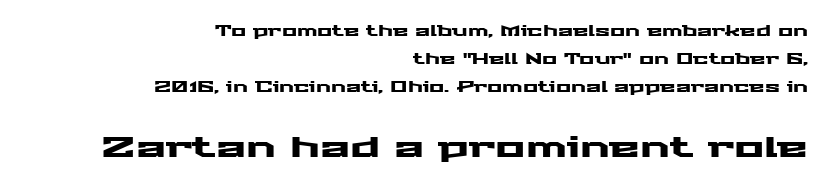
{"serif": "no", "italic": "no", "width": "wide", "stroke_contrast": "medium", "x_height": "medium", "monospaced": "no", "underline": "no", "align": "right", "line_spacing": "loose", "line_spacing_ratio": 1.99, "letter_spacing": "normal", "letter_spacing_em": 0.0, "larger_block": "second", "size_ratio": 2.0, "glyph_px": 28}
